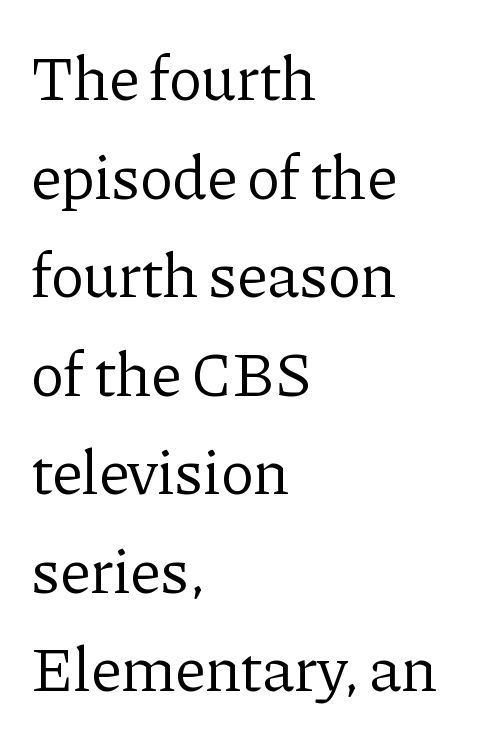
{"serif": "yes", "italic": "no", "bold": "no", "weight": "regular", "width": "normal", "stroke_contrast": "low", "x_height": "medium", "monospaced": "no", "underline": "no", "align": "left", "line_spacing": "normal", "line_spacing_ratio": 1.59, "letter_spacing": "normal", "letter_spacing_em": 0.0, "glyph_px": 62}
